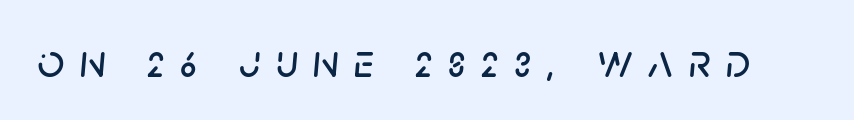
The image shows 47 px text type, italic (leaning right); set unusually wide letter spacing (+0.33 em), not underlined; low stroke contrast and a large x-height.
